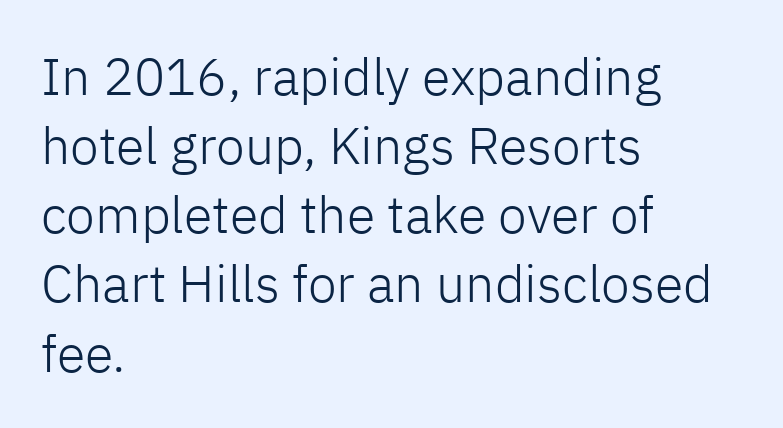
The rag falls on the right side of this text block. Short note: letters normally spaced. The rows are spaced the way most documents space them. Counters stay open thanks to moderate or lighter strokes.
